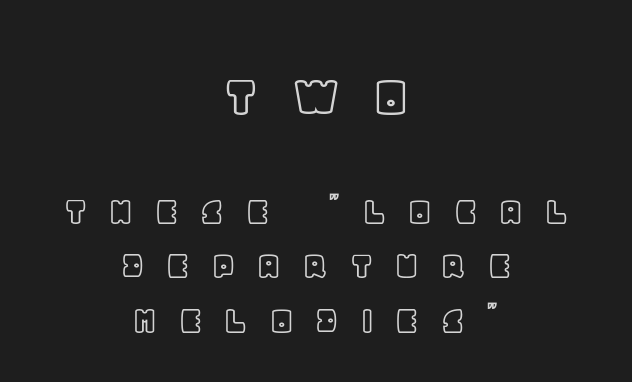
Q: Is the text italic (slanted)? A: No, it is upright.
Q: Is the text underlined? A: No.
Q: How is the paragraph aligned? A: Centered.
Q: Is the spacing between letters normal or unusually wide? A: Unusually wide.
Q: Is the spacing between lines tight, normal or loose? A: Normal.
Q: Which block of text is set in a larger size, the first (top) or the second (bottom)? A: The first (top) one.
Q: Width (condensed, normal, or wide)? A: Normal.
Q: x-height? A: Large.
Q: Monospaced? A: No.
